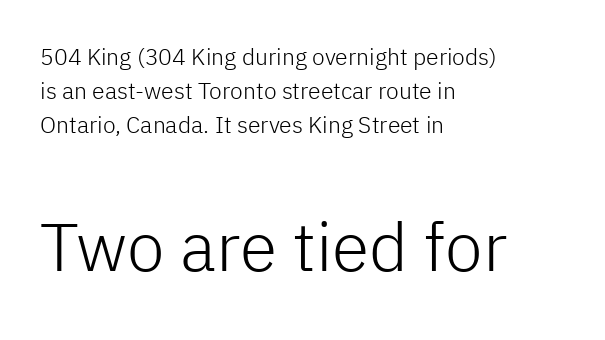
{"serif": "no", "italic": "no", "bold": "no", "weight": "light", "width": "normal", "stroke_contrast": "low", "x_height": "medium", "monospaced": "no", "underline": "no", "align": "left", "line_spacing": "normal", "line_spacing_ratio": 1.48, "letter_spacing": "normal", "letter_spacing_em": 0.0, "larger_block": "second", "size_ratio": 2.96, "glyph_px": 68}
